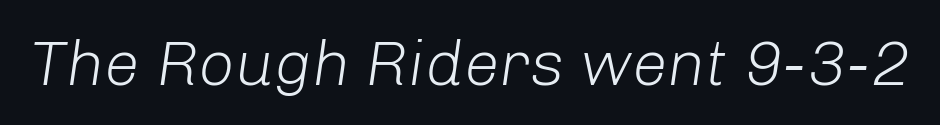
You can tell it's italic because the verticals aren't actually vertical. Is this a heavy cut? Hardly; it is regular or lighter. This sample has the flowing, uneven cadence of proportional lettering. The tracking reads as untouched default to a designer's eye. The area under the type is left untouched.
